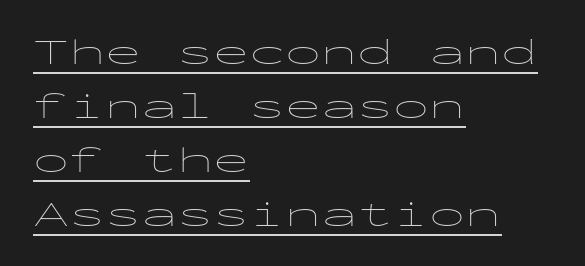
Q: Is the text bold? A: No.
Q: Is the text italic (slanted)? A: No, it is upright.
Q: Is the typeface a serif or a sans-serif typeface? A: Sans-serif.
Q: Is the text underlined? A: Yes.
Q: How is the paragraph aligned? A: Left-aligned.
Q: Is the spacing between letters normal or unusually wide? A: Normal.
Q: Is the spacing between lines tight, normal or loose? A: Normal.
Q: Width (condensed, normal, or wide)? A: Wide.
Q: Stroke contrast? A: Low.
Q: x-height? A: Medium.
Q: Monospaced? A: Yes.
